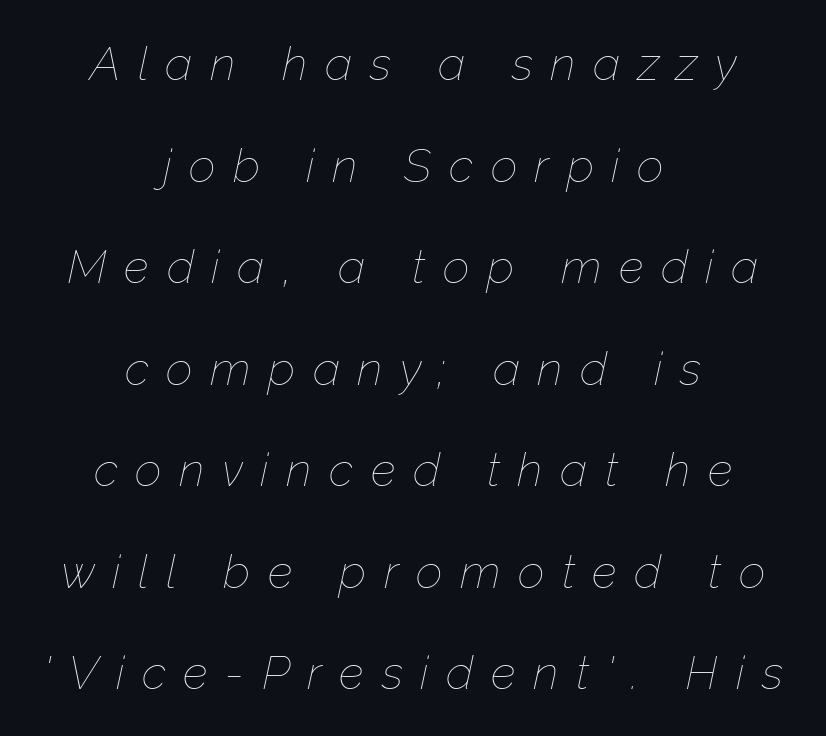
{"italic": "yes", "lean": "right", "slant_degrees": 12, "bold": "no", "weight": "thin", "width": "normal", "stroke_contrast": "low", "x_height": "medium", "monospaced": "no", "underline": "no", "align": "center", "line_spacing": "loose", "line_spacing_ratio": 2.16, "letter_spacing": "wide", "letter_spacing_em": 0.37, "glyph_px": 47}
